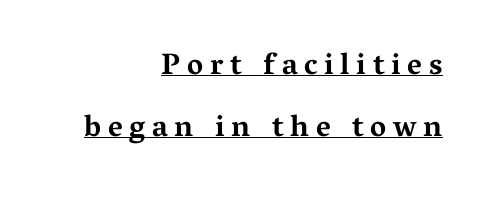
{"serif": "yes", "italic": "no", "bold": "yes", "weight": "bold", "width": "wide", "stroke_contrast": "medium", "x_height": "medium", "monospaced": "no", "underline": "yes", "align": "right", "line_spacing": "loose", "line_spacing_ratio": 2.07, "letter_spacing": "wide", "letter_spacing_em": 0.22, "glyph_px": 30}
